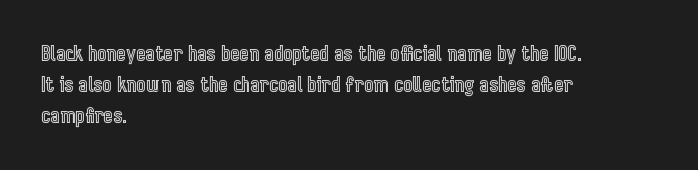
{"italic": "no", "underline": "no", "align": "left", "line_spacing": "normal", "line_spacing_ratio": 1.54, "letter_spacing": "normal", "letter_spacing_em": 0.0, "glyph_px": 20}
